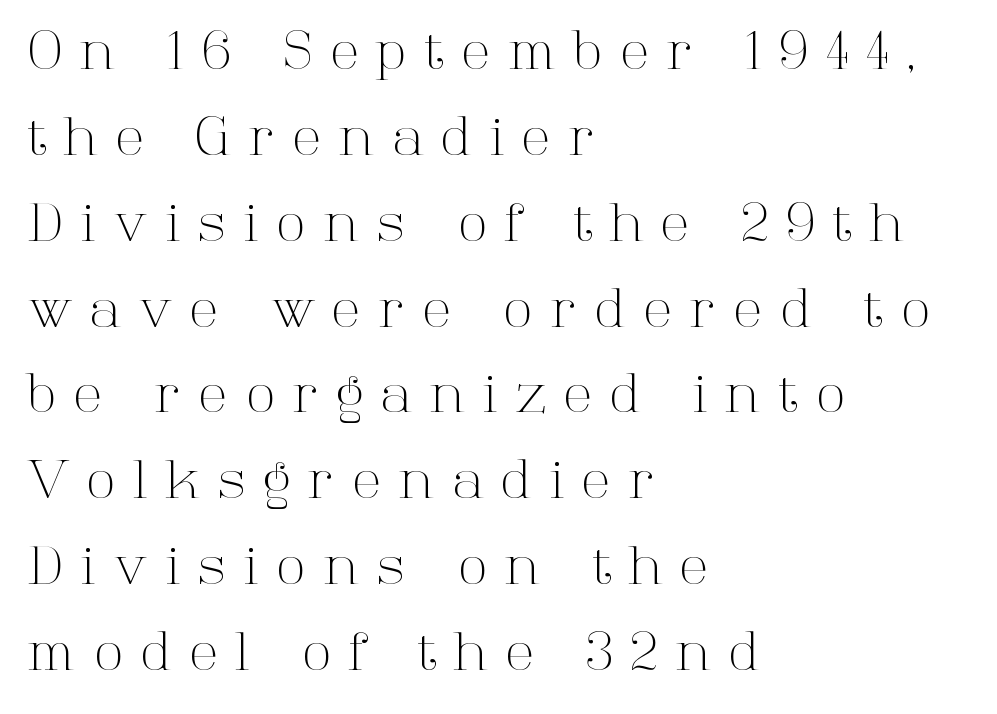
Q: Is the text bold? A: No.
Q: Is the text italic (slanted)? A: No, it is upright.
Q: Is the typeface a serif or a sans-serif typeface? A: Serif.
Q: Is the text underlined? A: No.
Q: How is the paragraph aligned? A: Left-aligned.
Q: Is the spacing between letters normal or unusually wide? A: Unusually wide.
Q: Is the spacing between lines tight, normal or loose? A: Normal.
Q: Width (condensed, normal, or wide)? A: Normal.
Q: Stroke contrast? A: High.
Q: x-height? A: Medium.
Q: Monospaced? A: No.
